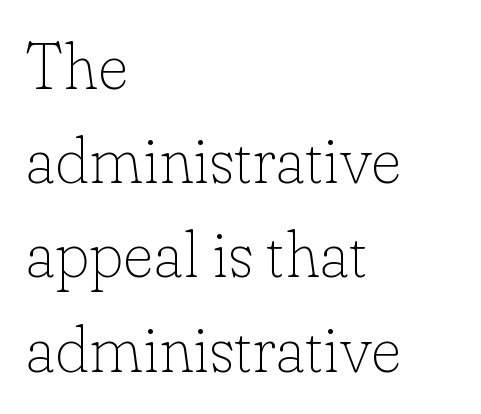
The image shows 65 px thin serif type, upright; set left-aligned, normal line spacing (1.45x), normal letter spacing, not underlined; low stroke contrast and a small x-height.
